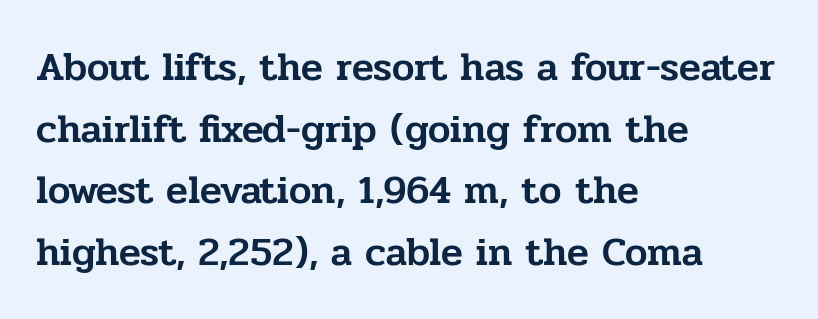
The image shows 40 px serif type, upright; set left-aligned, normal line spacing (1.54x), normal letter spacing, not underlined; low stroke contrast and a medium x-height.
